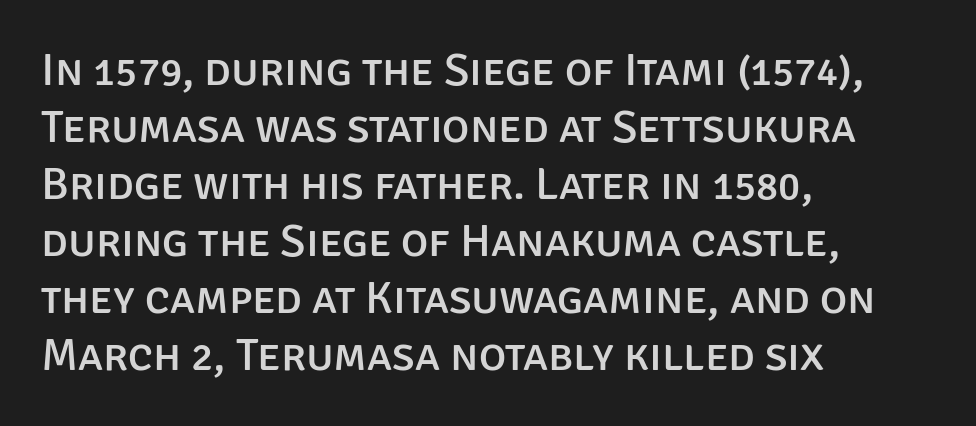
Examine the stroke ends and you'll find no serifs. Here the designer chose a conventional face with non-uniform glyph widths. In terms of letterspacing, this is plain default setting. Anything drawn beneath the words? Only blank space.
